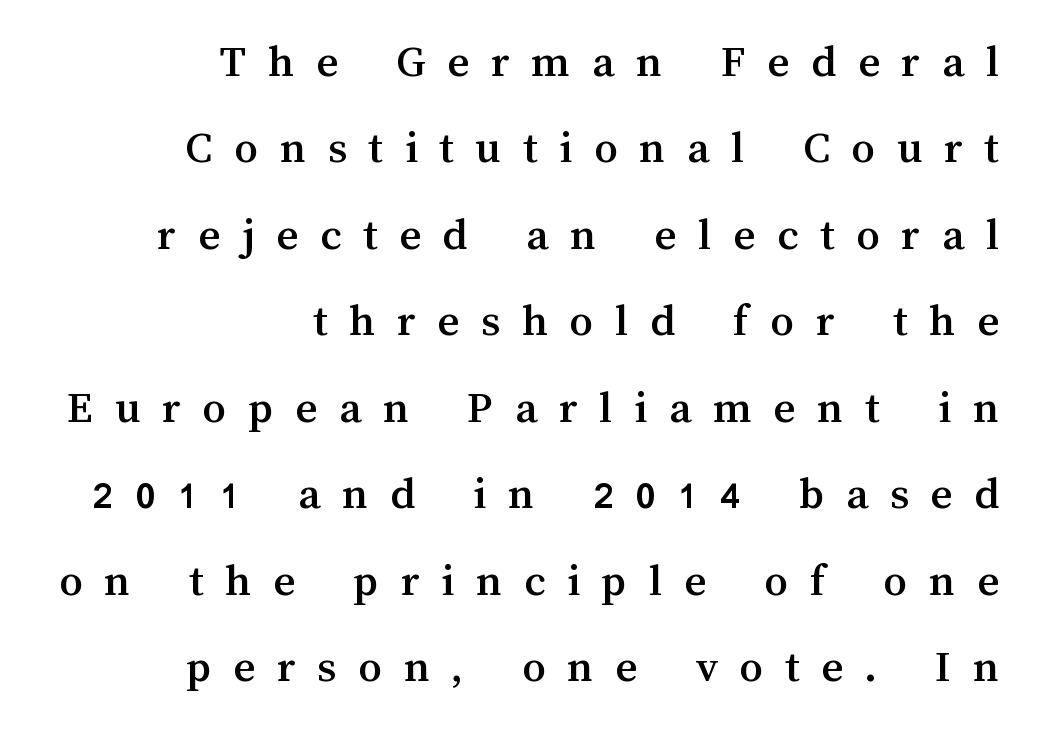
The letterforms stand isolated, each surrounded by extra space. Does the copy run flush right? Yes — the right margin is perfectly even. In terms of posture, this sample is upright. Is this a fixed-width face? No — the glyphs have proportional, varying widths. Nobody drew a line under any word here.
